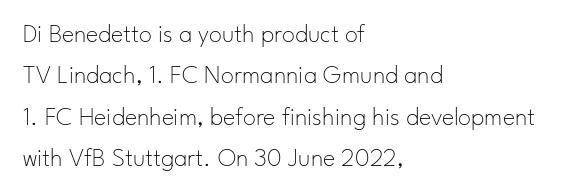
Q: Is the text bold? A: No.
Q: Is the text italic (slanted)? A: No, it is upright.
Q: Is the text underlined? A: No.
Q: How is the paragraph aligned? A: Left-aligned.
Q: Is the spacing between letters normal or unusually wide? A: Normal.
Q: Is the spacing between lines tight, normal or loose? A: Normal.
